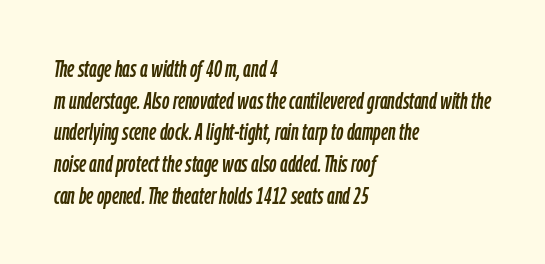
This rendering uses left alignment, leaving the right contour irregular. Unmarked baselines from the first word to the last. The passage shown has conventional tracking throughout. The specimen reads as italic at a glance. Quick note: interline space is typical.
